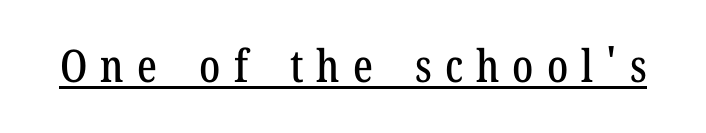
The image shows 45 px condensed serif type, upright; set unusually wide letter spacing (+0.29 em), underlined; low stroke contrast and a medium x-height.
